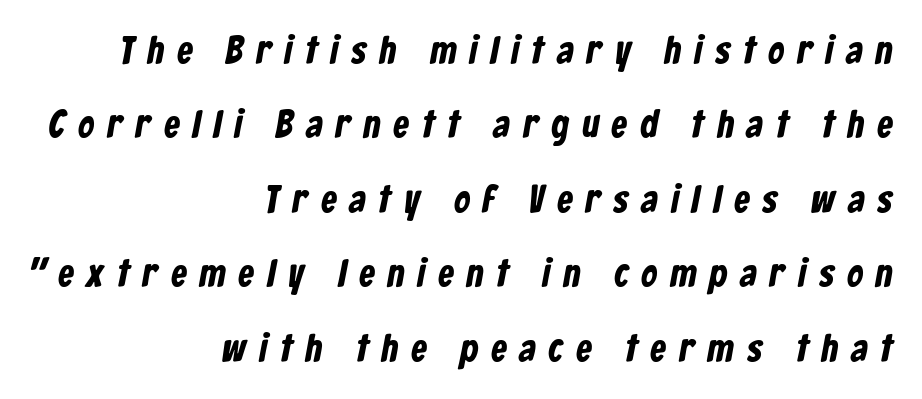
Q: Is the text bold? A: Yes.
Q: Is the typeface a serif or a sans-serif typeface? A: Sans-serif.
Q: Is the text underlined? A: No.
Q: How is the paragraph aligned? A: Right-aligned.
Q: Is the spacing between letters normal or unusually wide? A: Unusually wide.
Q: Is the spacing between lines tight, normal or loose? A: Loose.
Q: Width (condensed, normal, or wide)? A: Condensed.
Q: Stroke contrast? A: Low.
Q: x-height? A: Medium.
Q: Monospaced? A: No.
